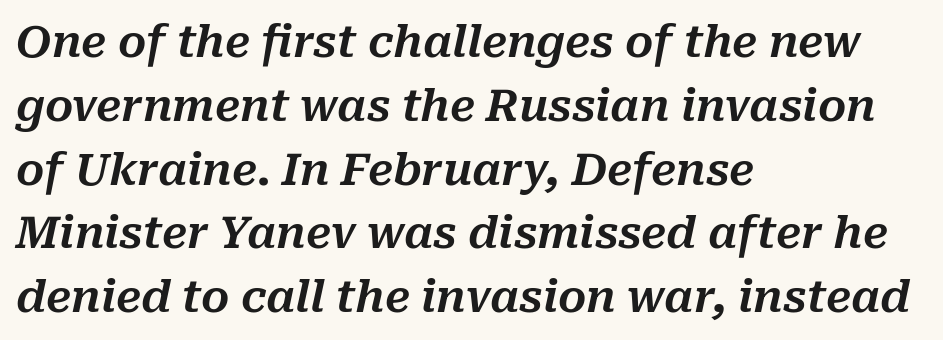
Q: Is the text italic (slanted)? A: Yes, it leans right by about 10 degrees.
Q: Is the text underlined? A: No.
Q: How is the paragraph aligned? A: Left-aligned.
Q: Is the spacing between letters normal or unusually wide? A: Normal.
Q: Is the spacing between lines tight, normal or loose? A: Normal.
Q: Width (condensed, normal, or wide)? A: Normal.
Q: Stroke contrast? A: Medium.
Q: x-height? A: Medium.
Q: Monospaced? A: No.
